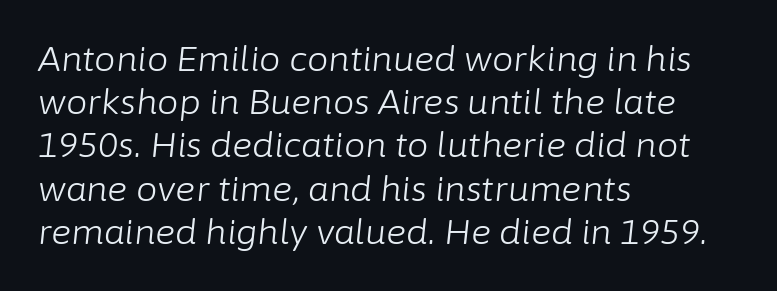
The image shows 34 px light type, italic (leaning right); set left-aligned, normal line spacing (1.27x), normal letter spacing, not underlined; low stroke contrast and a medium x-height.
